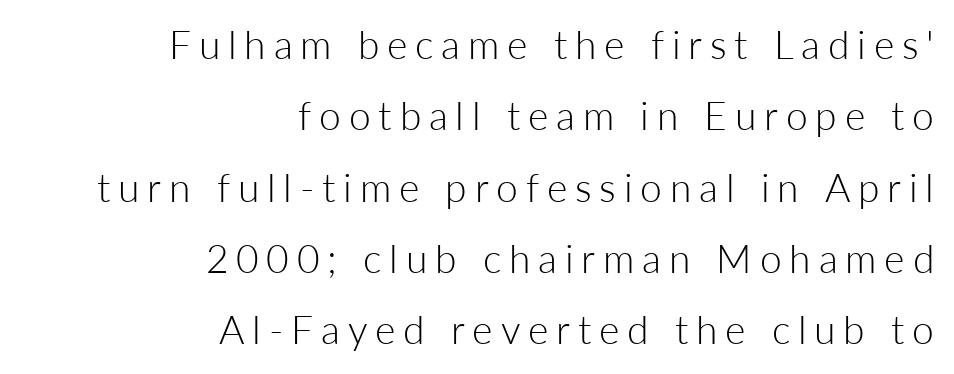
The image shows 39 px light sans-serif type, upright; set right-aligned, line spacing 1.83x, unusually wide letter spacing (+0.2 em), not underlined; low stroke contrast and a medium x-height.
